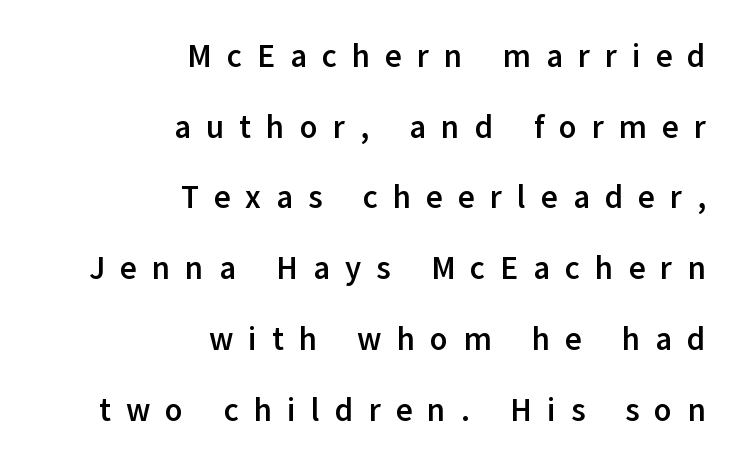
{"serif": "no", "italic": "no", "bold": "yes", "weight": "semibold", "width": "normal", "stroke_contrast": "low", "x_height": "medium", "monospaced": "no", "underline": "no", "align": "right", "line_spacing": "loose", "line_spacing_ratio": 2.21, "letter_spacing": "wide", "letter_spacing_em": 0.47, "glyph_px": 32}
